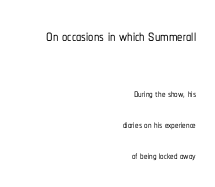
Letter spacing: default. A typesetter would mark this as roman, not italic. Horizontal alignment here is rightward, an uncommon choice for prose. The glyphs are unaccompanied by any horizontal stroke below them. The line-height multiplier appears high, well above default. Size contrast runs from large at the top to small at the bottom.
